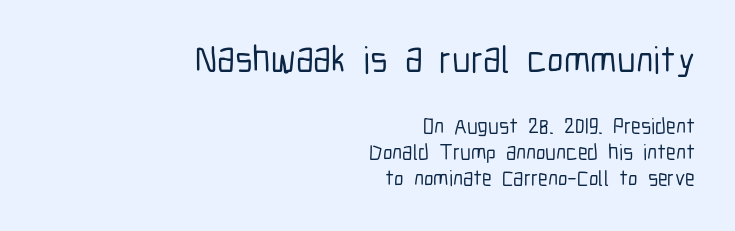
Does extra space separate the letters? No, they use regular spacing. Ordinary non-slanted type is in use. Serif or sans? Sans — the stroke terminals are bare. The letters advance in unequal steps, a hallmark of proportional type.
